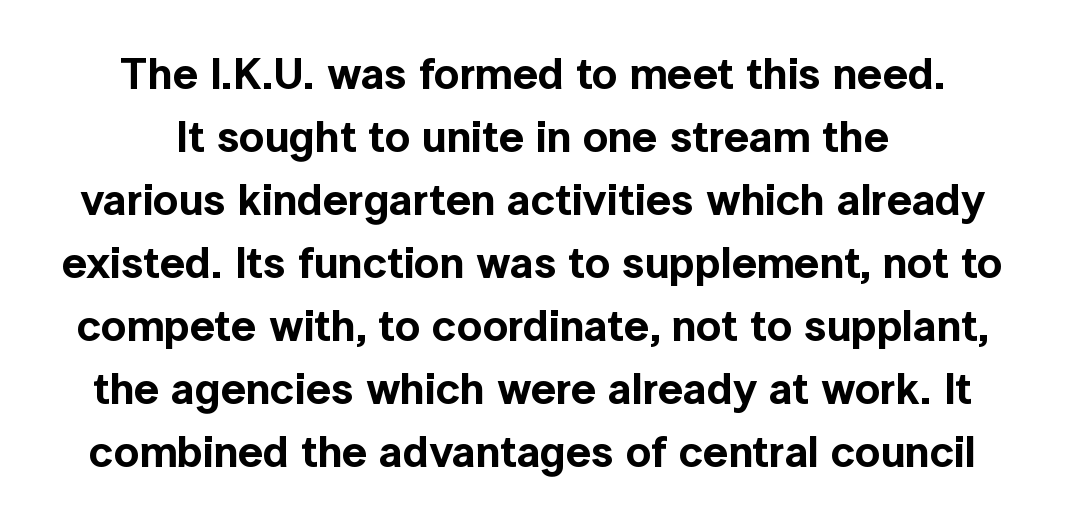
Q: Is the text italic (slanted)? A: No, it is upright.
Q: Is the typeface a serif or a sans-serif typeface? A: Sans-serif.
Q: Is the text underlined? A: No.
Q: Is the spacing between letters normal or unusually wide? A: Normal.
Q: Is the spacing between lines tight, normal or loose? A: Normal.
Q: Width (condensed, normal, or wide)? A: Normal.
Q: x-height? A: Medium.
Q: Monospaced? A: No.
